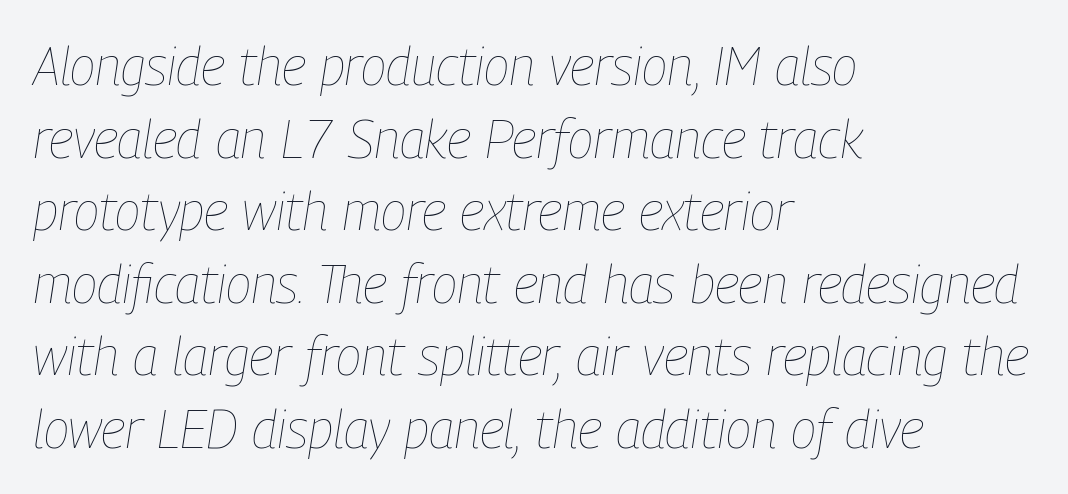
Q: Is the text bold? A: No.
Q: Is the text italic (slanted)? A: Yes, it leans right by about 9 degrees.
Q: Is the text underlined? A: No.
Q: How is the paragraph aligned? A: Left-aligned.
Q: Is the spacing between letters normal or unusually wide? A: Normal.
Q: Is the spacing between lines tight, normal or loose? A: Normal.
Q: Width (condensed, normal, or wide)? A: Condensed.
Q: Stroke contrast? A: Low.
Q: x-height? A: Medium.
Q: Monospaced? A: No.
